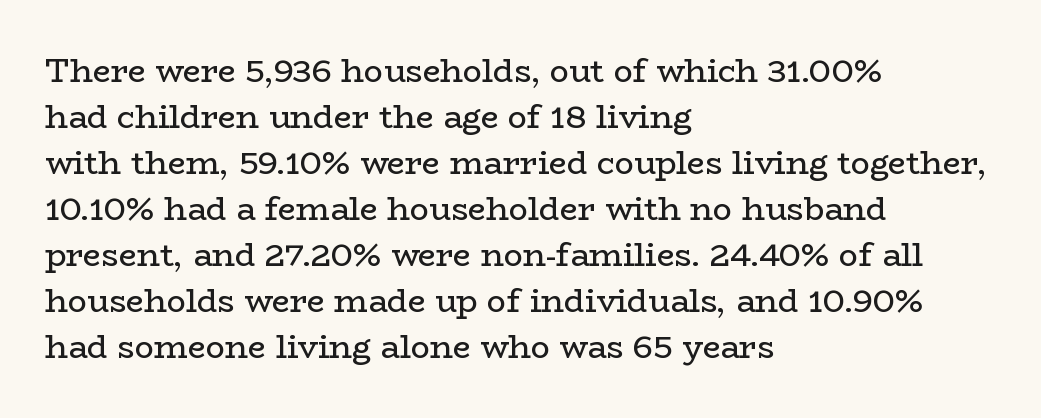
What kind of face is this? One with serifs. Any mark beneath the type? The region is blank. Here the designer chose a conventional face with non-uniform glyph widths. The letters stand upright; this is a roman face. The lines sit at an ordinary, default distance from one another.
